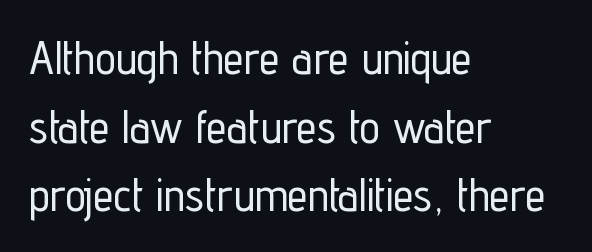
The image shows 46 px condensed sans-serif type, upright; set left-aligned, normal line spacing (1.49x), normal letter spacing, not underlined; low stroke contrast and a medium x-height.
